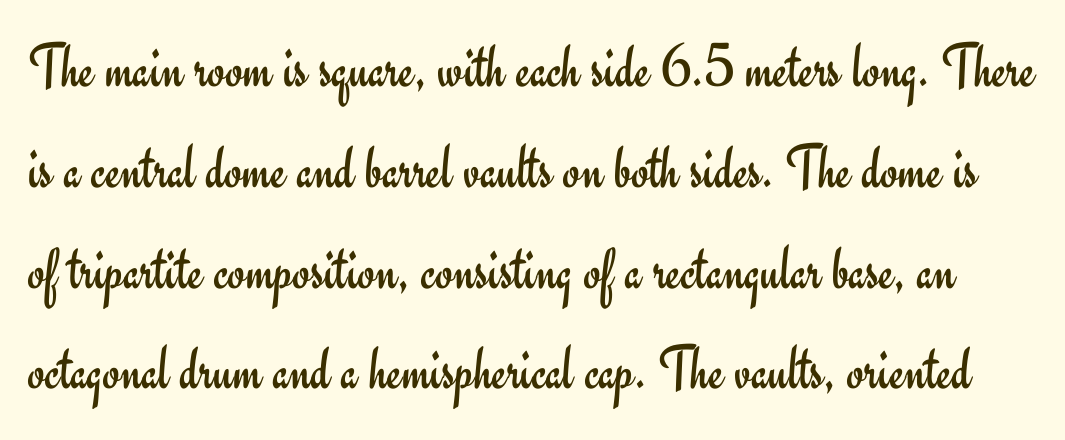
{"serif": "no", "bold": "no", "weight": "regular", "width": "normal", "stroke_contrast": "low", "x_height": "small", "monospaced": "no", "underline": "no", "line_spacing": "normal", "line_spacing_ratio": 1.6, "letter_spacing": "normal", "letter_spacing_em": 0.0, "glyph_px": 63}
